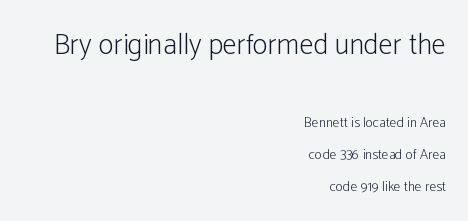
{"serif": "no", "italic": "no", "bold": "no", "weight": "light", "width": "condensed", "stroke_contrast": "low", "x_height": "medium", "monospaced": "no", "underline": "no", "align": "right", "line_spacing": "loose", "line_spacing_ratio": 2.27, "letter_spacing": "normal", "letter_spacing_em": 0.0, "larger_block": "first", "size_ratio": 2.07, "glyph_px": 29}
